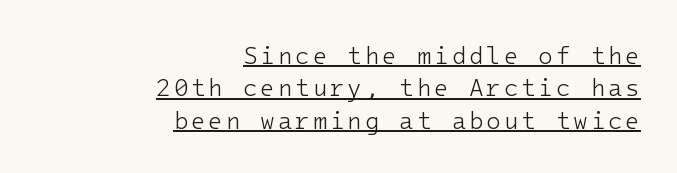
Q: Is the text bold? A: No.
Q: Is the text italic (slanted)? A: No, it is upright.
Q: Is the text underlined? A: Yes.
Q: How is the paragraph aligned? A: Right-aligned.
Q: Is the spacing between lines tight, normal or loose? A: Normal.
